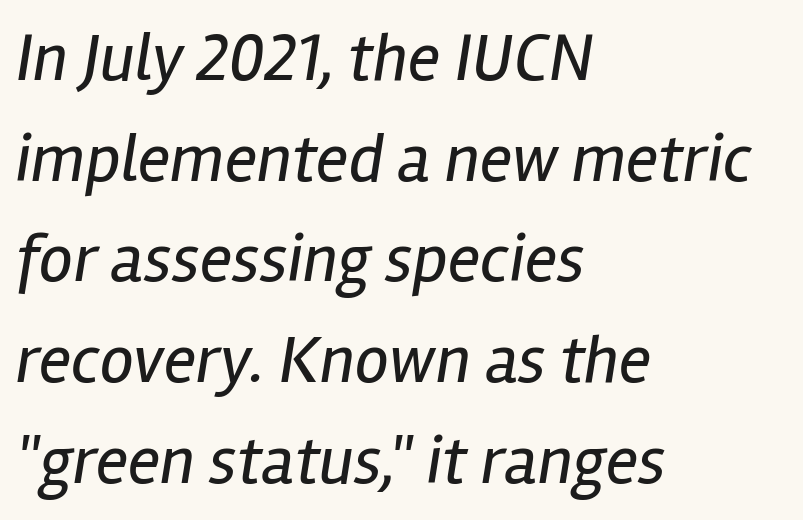
Q: Is the text bold? A: No.
Q: Is the text italic (slanted)? A: Yes, it leans right by about 12 degrees.
Q: Is the text underlined? A: No.
Q: How is the paragraph aligned? A: Left-aligned.
Q: Is the spacing between letters normal or unusually wide? A: Normal.
Q: Is the spacing between lines tight, normal or loose? A: Normal.
Q: Width (condensed, normal, or wide)? A: Condensed.
Q: Stroke contrast? A: Low.
Q: x-height? A: Medium.
Q: Monospaced? A: No.
